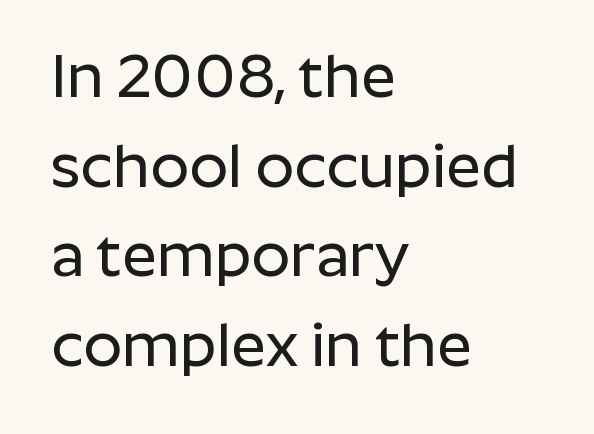
Does the leading feel generous? No, just average. Only glyphs here, with clear space below each row. Here the glyphs are tracked normally, forming tight word shapes. The typesetter chose a ragged-right arrangement here. Look at the bottom of the vertical strokes: they stop flat, with no serifs.
